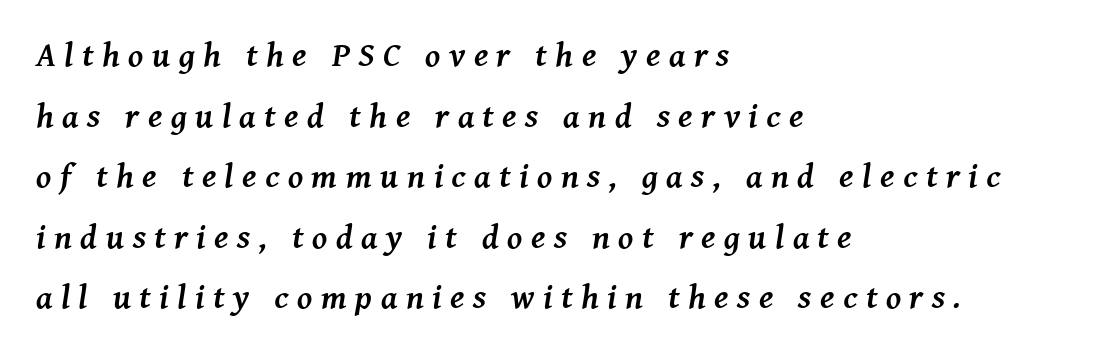
{"serif": "yes", "italic": "yes", "lean": "right", "slant_degrees": 8, "bold": "yes", "weight": "semibold", "width": "normal", "stroke_contrast": "medium", "x_height": "medium", "monospaced": "no", "underline": "no", "align": "left", "line_spacing_ratio": 1.78, "letter_spacing": "wide", "letter_spacing_em": 0.25, "glyph_px": 34}
